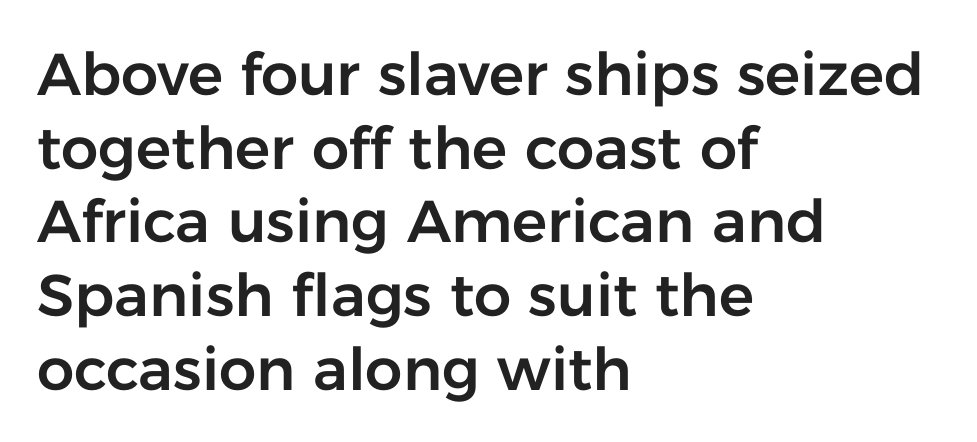
The letters carry no serifs — their stems end cleanly without finishing strokes. The vertical gap from one line to the next is medium. Which margin do the lines hug? The left one — the right edge is uneven. The passage shown is typed in a proportional face where columns would drift. The specimen omits any rule beneath the text block's lines. Nobody touched the tracking dial on this one.
